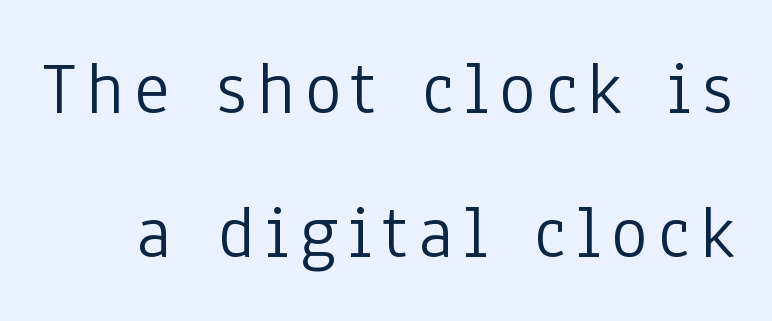
{"serif": "no", "italic": "no", "bold": "no", "weight": "light", "width": "condensed", "stroke_contrast": "low", "x_height": "medium", "monospaced": "no", "underline": "no", "line_spacing_ratio": 1.89, "glyph_px": 76}
